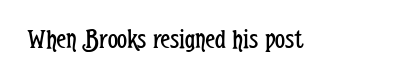
{"serif": "no", "italic": "no", "bold": "no", "weight": "regular", "width": "condensed", "stroke_contrast": "low", "x_height": "medium", "monospaced": "no", "underline": "no", "letter_spacing": "normal", "letter_spacing_em": 0.0, "glyph_px": 28}
